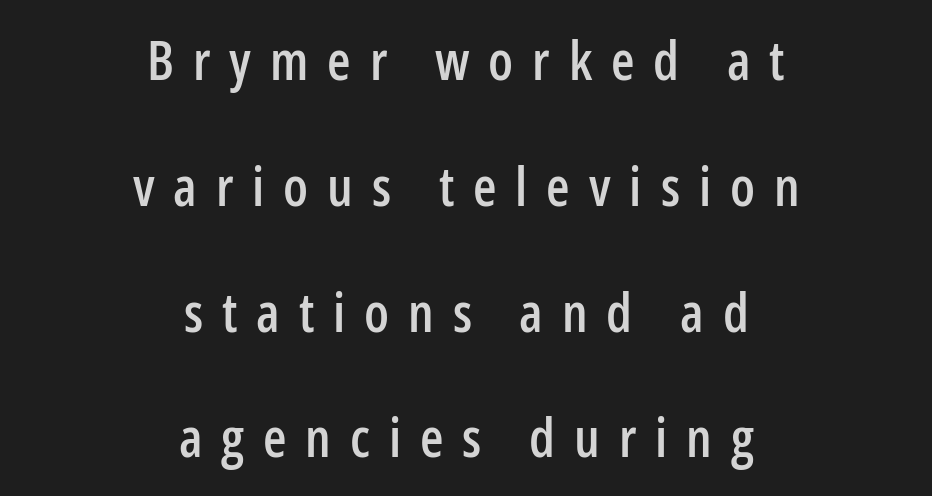
{"serif": "no", "italic": "no", "width": "condensed", "stroke_contrast": "low", "x_height": "medium", "monospaced": "no", "underline": "no", "align": "center", "line_spacing": "loose", "line_spacing_ratio": 2.33, "letter_spacing": "wide", "letter_spacing_em": 0.35, "glyph_px": 54}
